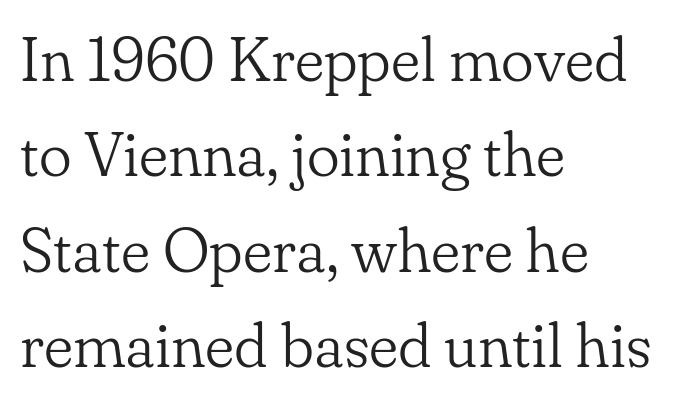
The strip under each line holds only bare page. Line spacing here is normal. If you drew a ruler down the left edge, every line would touch it. The font family rendered here belongs to the serif group. In terms of posture, this sample is upright. Students, note that the glyphs here touch the page at normal intervals.
